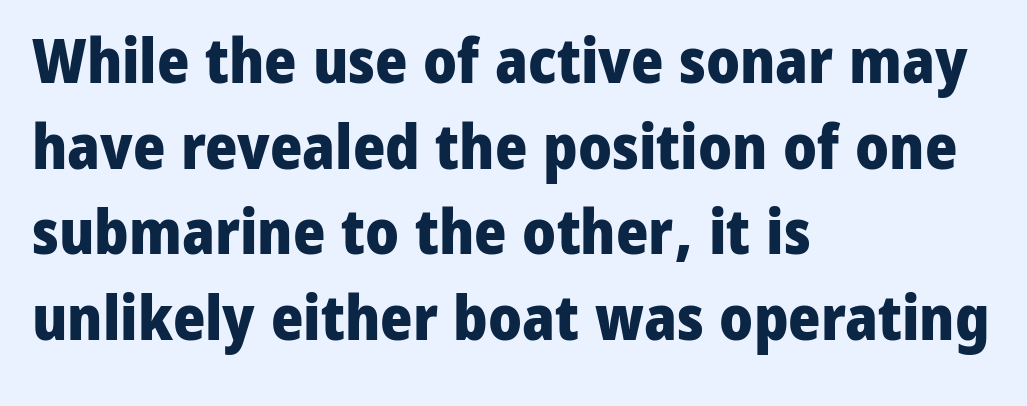
{"serif": "no", "italic": "no", "bold": "yes", "weight": "heavy", "width": "normal", "stroke_contrast": "low", "x_height": "medium", "monospaced": "no", "underline": "no", "align": "left", "line_spacing": "normal", "line_spacing_ratio": 1.38, "letter_spacing": "normal", "letter_spacing_em": 0.0, "glyph_px": 62}
